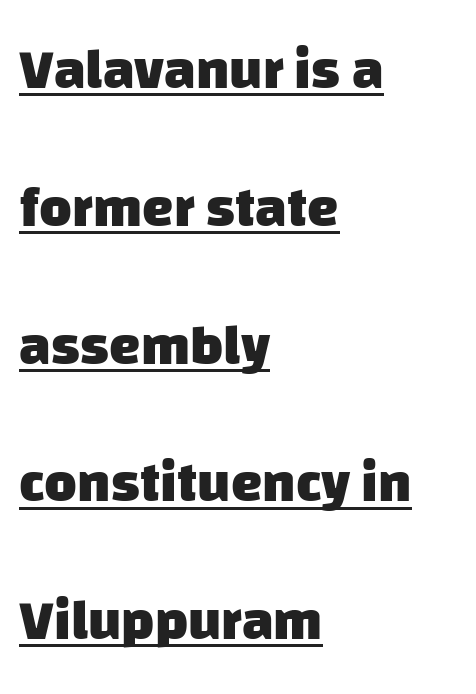
The letters sit at their default tracking, neither squeezed nor spread. Notice how thick the strokes are: this is what a full bold looks like. A typesetter would call this proportional, since set widths differ per character. This sample trades compactness for vertical openness between lines. The words here are underlined. Line beginnings align vertically; line endings do not.
